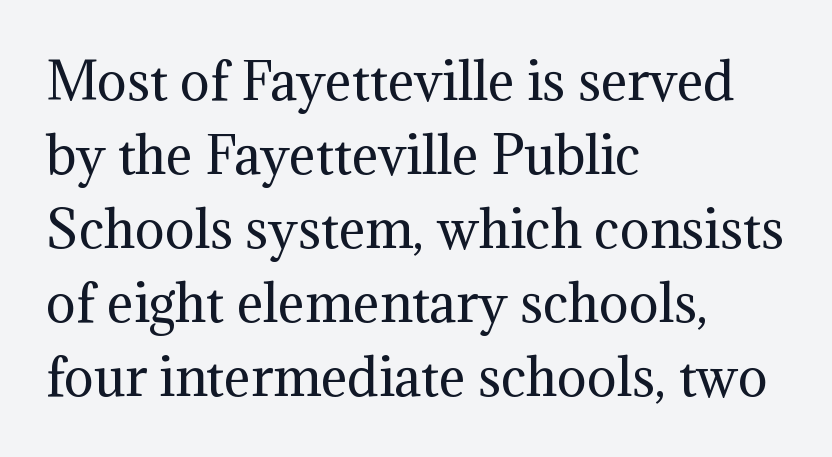
Q: Is the text bold? A: No.
Q: Is the text italic (slanted)? A: No, it is upright.
Q: Is the typeface a serif or a sans-serif typeface? A: Serif.
Q: Is the text underlined? A: No.
Q: How is the paragraph aligned? A: Left-aligned.
Q: Is the spacing between letters normal or unusually wide? A: Normal.
Q: Is the spacing between lines tight, normal or loose? A: Normal.
Q: Width (condensed, normal, or wide)? A: Normal.
Q: Stroke contrast? A: Medium.
Q: x-height? A: Medium.
Q: Monospaced? A: No.
